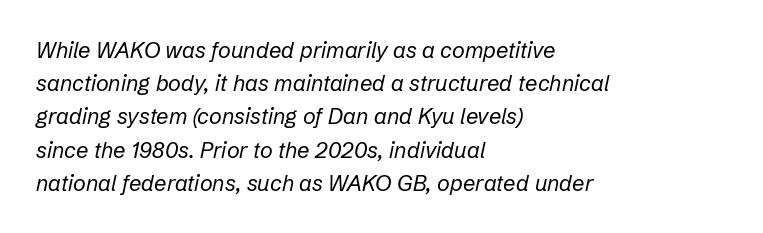
The image shows 22 px text type, italic (leaning right); set left-aligned, normal line spacing (1.51x), normal letter spacing, not underlined.
